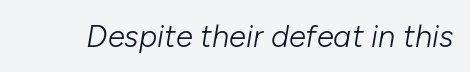
{"italic": "yes", "lean": "right", "slant_degrees": 10, "bold": "no", "weight": "light", "width": "normal", "stroke_contrast": "low", "x_height": "medium", "monospaced": "no", "underline": "no", "letter_spacing": "normal", "letter_spacing_em": 0.0, "glyph_px": 31}
